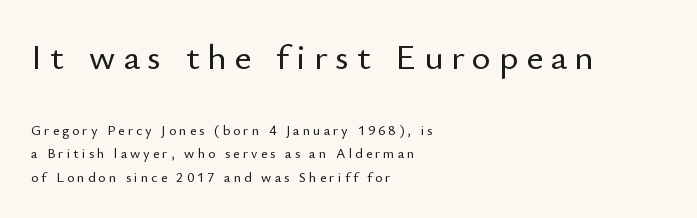
The image shows 36 px sans-serif type, upright; set left-aligned, normal line spacing (1.67x), unusually wide letter spacing (+0.22 em), not underlined; the first (top) block is 2.57x larger; low stroke contrast and a small x-height.
